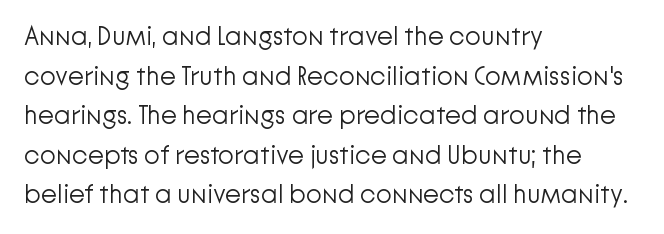
Q: Is the text bold? A: No.
Q: Is the text italic (slanted)? A: No, it is upright.
Q: Is the text underlined? A: No.
Q: How is the paragraph aligned? A: Left-aligned.
Q: Is the spacing between letters normal or unusually wide? A: Normal.
Q: Is the spacing between lines tight, normal or loose? A: Normal.
